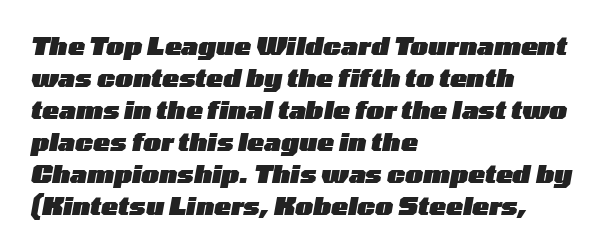
The image shows 25 px bold type, italic (leaning right); set left-aligned, normal line spacing (1.28x), normal letter spacing, not underlined.
